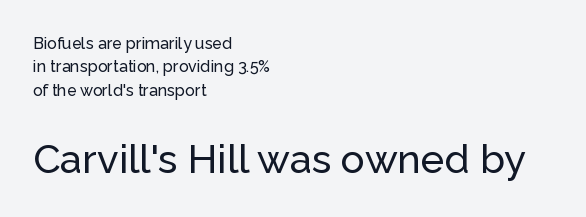
The image shows 40 px sans-serif type, upright; set left-aligned, normal line spacing (1.46x), normal letter spacing, not underlined; the second (bottom) block is 2.5x larger; low stroke contrast and a medium x-height.
